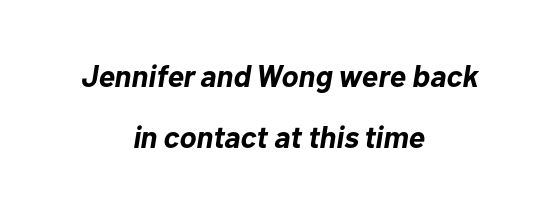
Q: Is the text bold? A: Yes.
Q: Is the text italic (slanted)? A: Yes, it leans right by about 10 degrees.
Q: Is the text underlined? A: No.
Q: How is the paragraph aligned? A: Centered.
Q: Is the spacing between letters normal or unusually wide? A: Normal.
Q: Is the spacing between lines tight, normal or loose? A: Loose.
Q: Width (condensed, normal, or wide)? A: Normal.
Q: Stroke contrast? A: Low.
Q: x-height? A: Medium.
Q: Monospaced? A: No.
